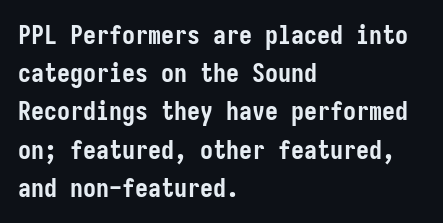
The image shows 26 px bold type, upright; set left-aligned, normal line spacing (1.47x), normal letter spacing, not underlined.
